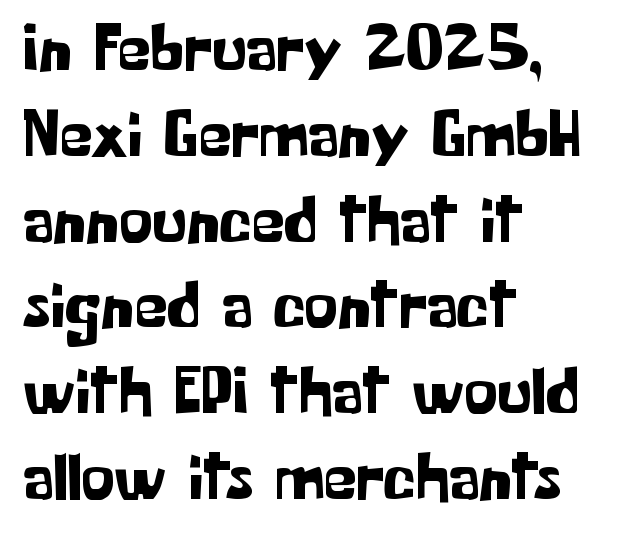
Q: Is the text italic (slanted)? A: No, it is upright.
Q: Is the typeface a serif or a sans-serif typeface? A: Sans-serif.
Q: Is the text underlined? A: No.
Q: How is the paragraph aligned? A: Left-aligned.
Q: Is the spacing between letters normal or unusually wide? A: Normal.
Q: Is the spacing between lines tight, normal or loose? A: Normal.
Q: Width (condensed, normal, or wide)? A: Normal.
Q: Stroke contrast? A: Low.
Q: x-height? A: Medium.
Q: Monospaced? A: No.
